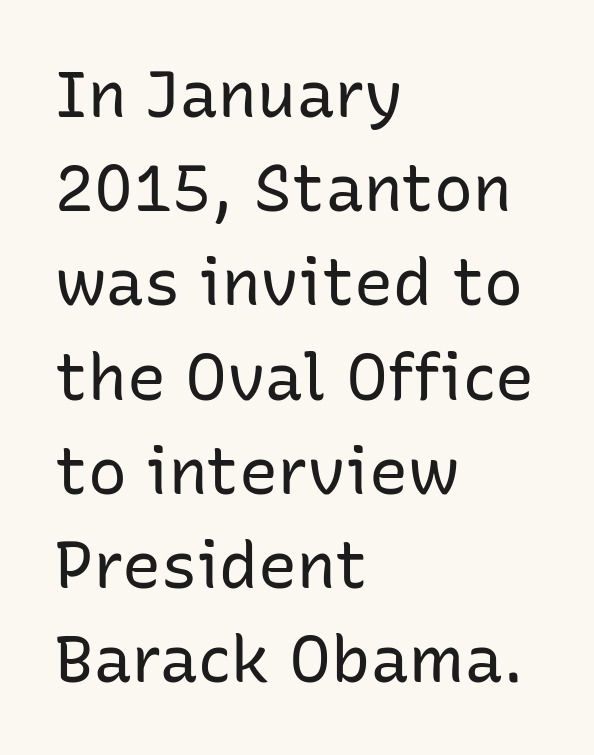
{"serif": "no", "italic": "no", "bold": "no", "weight": "regular", "width": "normal", "stroke_contrast": "low", "x_height": "medium", "monospaced": "no", "underline": "no", "align": "left", "line_spacing": "normal", "line_spacing_ratio": 1.45, "letter_spacing": "normal", "letter_spacing_em": 0.0, "glyph_px": 65}
